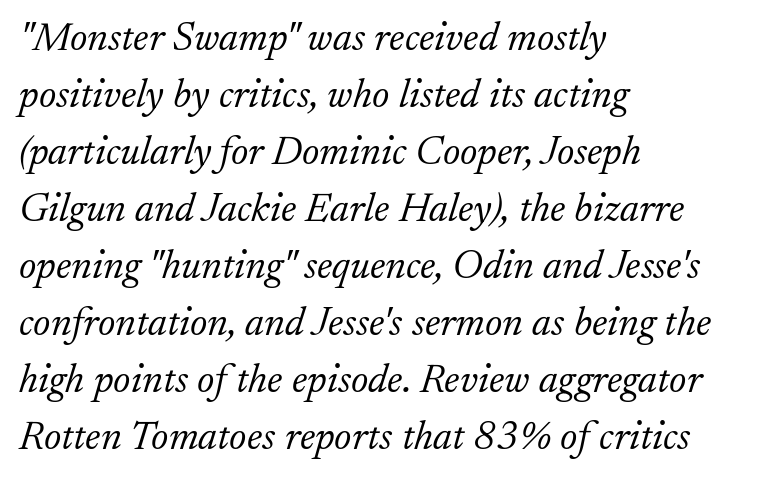
The image shows 41 px light serif type, italic (leaning right); set left-aligned, normal line spacing (1.39x), normal letter spacing, not underlined; low stroke contrast and a small x-height.
